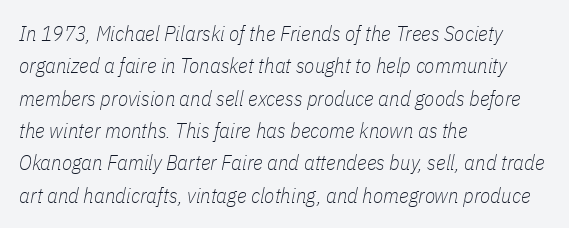
The image shows 21 px text type, italic (leaning right); set left-aligned, normal line spacing (1.54x), normal letter spacing, not underlined.
